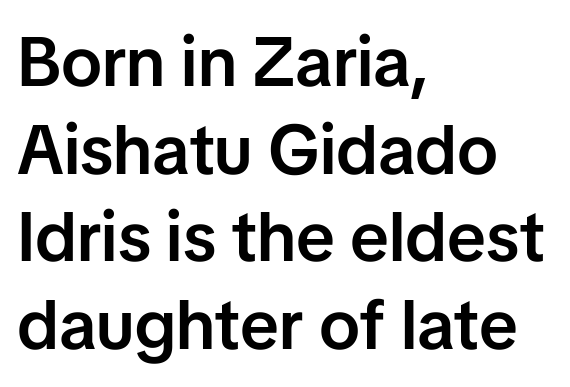
{"serif": "no", "italic": "no", "bold": "semi", "weight": "semibold", "width": "normal", "stroke_contrast": "low", "x_height": "medium", "monospaced": "no", "underline": "no", "align": "left", "line_spacing": "normal", "line_spacing_ratio": 1.27, "letter_spacing": "normal", "letter_spacing_em": 0.0, "glyph_px": 69}
